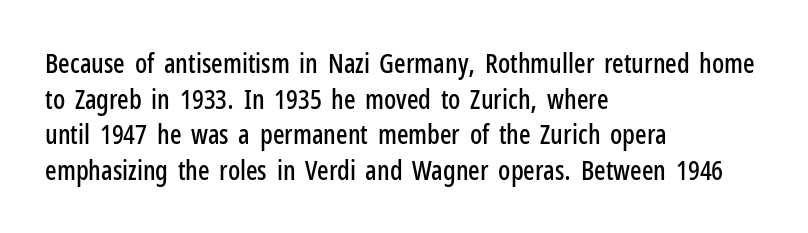
{"italic": "no", "underline": "no", "align": "left", "line_spacing": "normal", "line_spacing_ratio": 1.32, "letter_spacing": "normal", "letter_spacing_em": 0.0, "glyph_px": 27}
